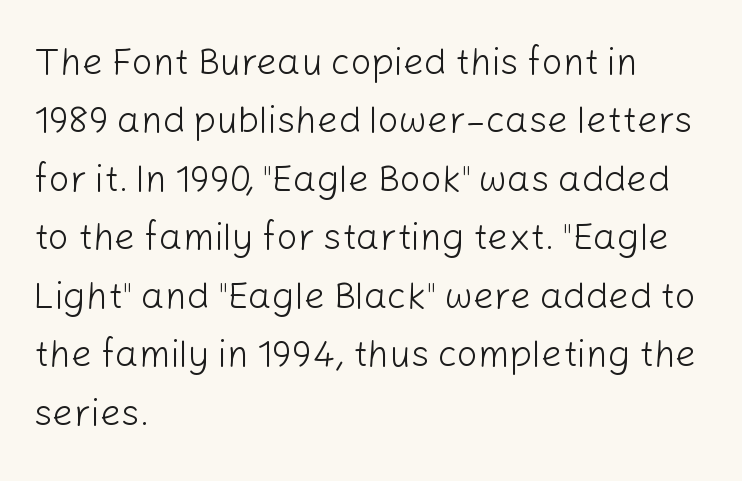
The face used here is proportionally spaced, like ordinary book or web type. Stems and bowls with no extra thickness — not bold. Unmarked baselines from the first word to the last. A normal amount of white space separates one row of letters from the next.
